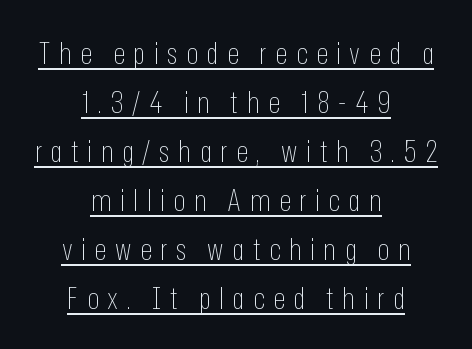
{"serif": "no", "italic": "no", "bold": "no", "weight": "thin", "width": "condensed", "stroke_contrast": "low", "x_height": "medium", "monospaced": "no", "underline": "yes", "align": "center", "line_spacing": "normal", "line_spacing_ratio": 1.58, "letter_spacing": "wide", "letter_spacing_em": 0.28, "glyph_px": 31}
